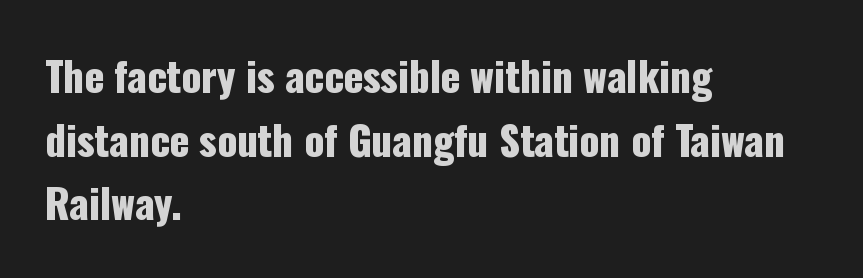
The image shows 40 px condensed sans-serif type, upright; set left-aligned, normal line spacing (1.59x), normal letter spacing, not underlined; low stroke contrast and a medium x-height.
